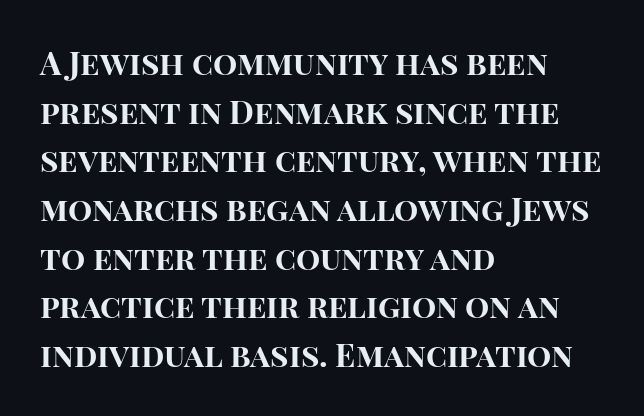
Q: Is the text bold? A: Yes.
Q: Is the text italic (slanted)? A: No, it is upright.
Q: Is the typeface a serif or a sans-serif typeface? A: Sans-serif.
Q: Is the text underlined? A: No.
Q: How is the paragraph aligned? A: Left-aligned.
Q: Is the spacing between letters normal or unusually wide? A: Normal.
Q: Is the spacing between lines tight, normal or loose? A: Normal.
Q: Width (condensed, normal, or wide)? A: Normal.
Q: Stroke contrast? A: High.
Q: x-height? A: Large.
Q: Monospaced? A: No.
